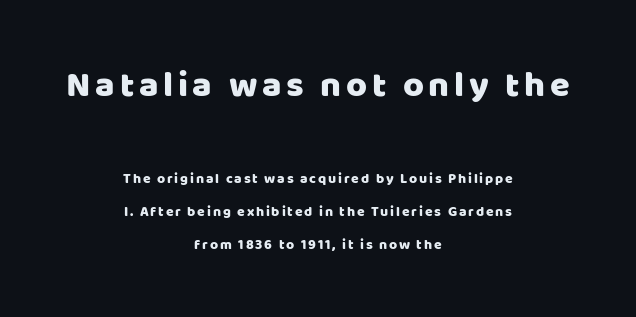
Q: Is the text italic (slanted)? A: No, it is upright.
Q: Is the typeface a serif or a sans-serif typeface? A: Sans-serif.
Q: Is the text underlined? A: No.
Q: How is the paragraph aligned? A: Centered.
Q: Is the spacing between lines tight, normal or loose? A: Loose.
Q: Which block of text is set in a larger size, the first (top) or the second (bottom)? A: The first (top) one.
Q: Width (condensed, normal, or wide)? A: Normal.
Q: Stroke contrast? A: Low.
Q: x-height? A: Large.
Q: Monospaced? A: No.
